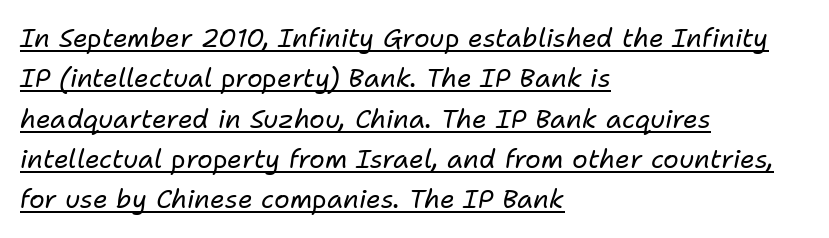
The rendering uses a moderate line-height, typical for paragraphs. All the whitespace from short lines collects on the right. Letters have the restrained weight of plain body copy at most. Designer's note — italics engaged. The letterforms sit shoulder to shoulder at normal distance. In designer terms, the underline attribute is active on this setting.
